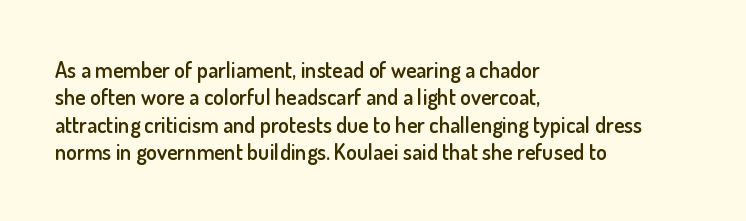
Typographic density is moderately raised because the face is semibold. Vertical strokes here are truly vertical. Between one letter and the next there's only the usual sliver of space. The setting favours the left margin, as ordinary paragraphs usually do.
